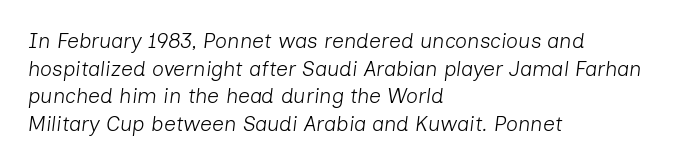
Q: Is the text bold? A: No.
Q: Is the text italic (slanted)? A: Yes, it leans right by about 7 degrees.
Q: Is the text underlined? A: No.
Q: How is the paragraph aligned? A: Left-aligned.
Q: Is the spacing between letters normal or unusually wide? A: Normal.
Q: Is the spacing between lines tight, normal or loose? A: Normal.
